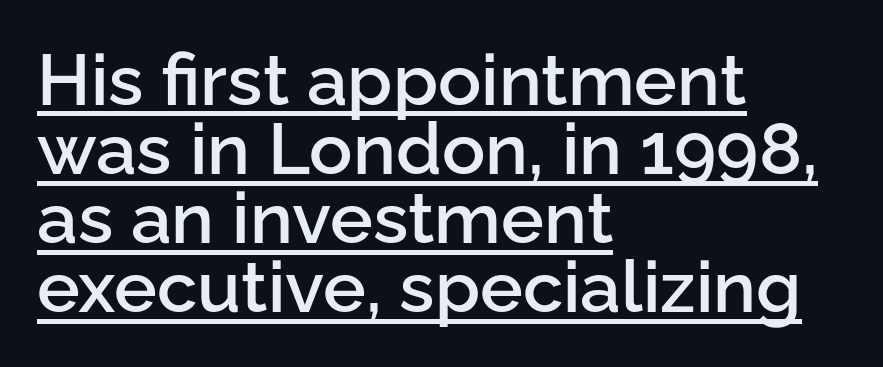
{"serif": "no", "italic": "no", "bold": "semi", "weight": "semibold", "width": "normal", "stroke_contrast": "low", "x_height": "medium", "monospaced": "no", "underline": "yes", "align": "left", "line_spacing": "tight", "line_spacing_ratio": 0.96, "letter_spacing": "normal", "letter_spacing_em": 0.0, "glyph_px": 72}
